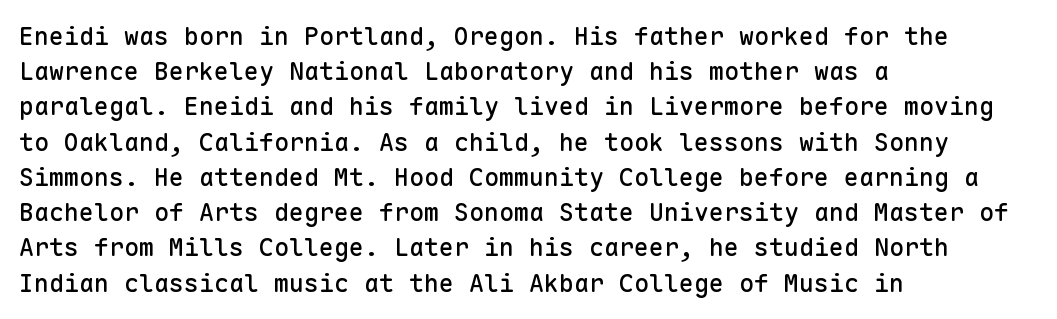
Posture: straight, roman, zero tilt. This rendering uses left alignment, leaving the right contour irregular. This sample keeps an unexceptional amount of space between lines. Bare-footed words on every line.
